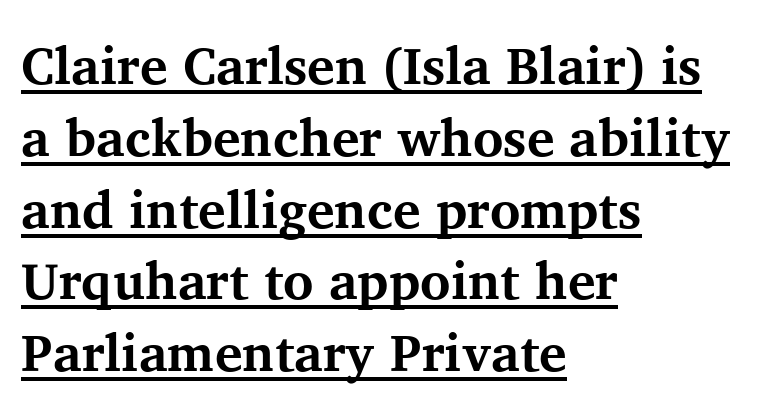
The image shows 52 px bold serif type, upright; set left-aligned, normal line spacing (1.38x), normal letter spacing, underlined; medium stroke contrast and a medium x-height.
